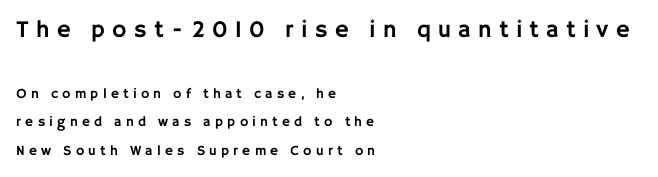
The image shows 24 px text type, upright; set left-aligned, loose line spacing (2.06x), unusually wide letter spacing (+0.3 em), not underlined; the first (top) block is 1.71x larger.
